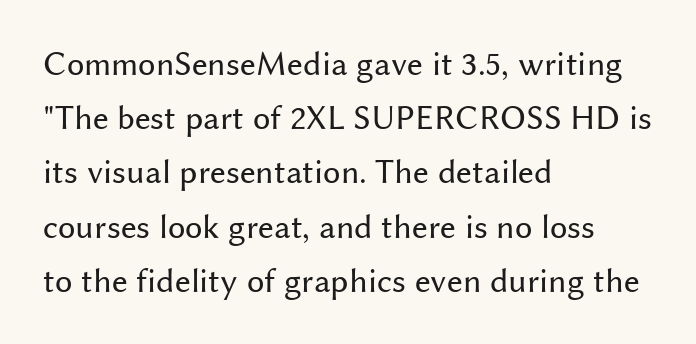
Q: Is the text bold? A: No.
Q: Is the text italic (slanted)? A: No, it is upright.
Q: Is the typeface a serif or a sans-serif typeface? A: Sans-serif.
Q: Is the text underlined? A: No.
Q: How is the paragraph aligned? A: Left-aligned.
Q: Is the spacing between letters normal or unusually wide? A: Normal.
Q: Is the spacing between lines tight, normal or loose? A: Normal.
Q: Width (condensed, normal, or wide)? A: Normal.
Q: Stroke contrast? A: Medium.
Q: x-height? A: Medium.
Q: Monospaced? A: No.
